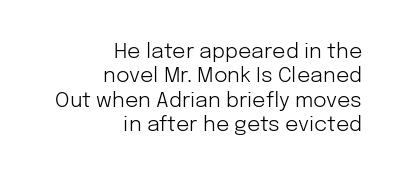
Q: Is the text bold? A: No.
Q: Is the text italic (slanted)? A: No, it is upright.
Q: Is the text underlined? A: No.
Q: How is the paragraph aligned? A: Right-aligned.
Q: Is the spacing between letters normal or unusually wide? A: Normal.
